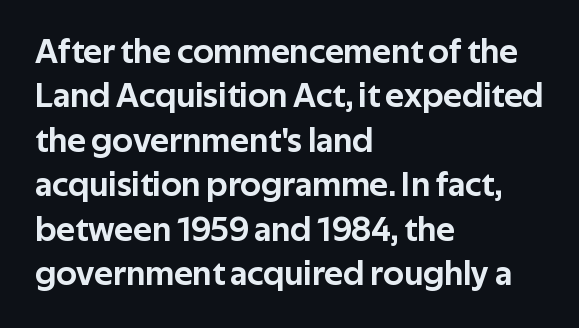
Q: Is the text italic (slanted)? A: No, it is upright.
Q: Is the typeface a serif or a sans-serif typeface? A: Sans-serif.
Q: Is the text underlined? A: No.
Q: How is the paragraph aligned? A: Left-aligned.
Q: Is the spacing between letters normal or unusually wide? A: Normal.
Q: Is the spacing between lines tight, normal or loose? A: Normal.
Q: Width (condensed, normal, or wide)? A: Normal.
Q: Stroke contrast? A: Low.
Q: x-height? A: Medium.
Q: Monospaced? A: No.
